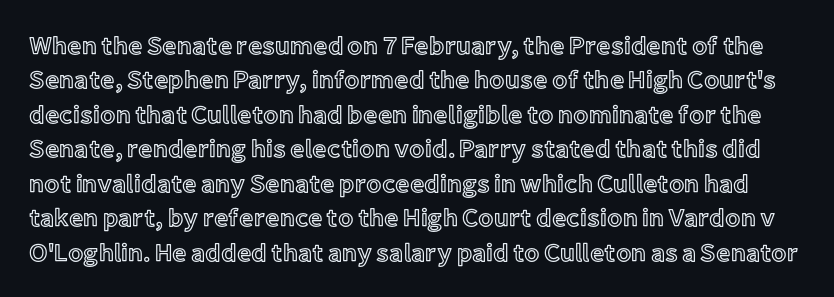
A typesetter would call this leading conventional body-copy spacing. The axis of the letterforms is exactly vertical. The area under the type is left untouched. Default kerning and tracking; the words read as compact shapes.
